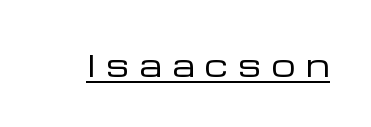
The image shows 30 px regular-weight, wide sans-serif type, upright; set unusually wide letter spacing (+0.34 em), underlined; low stroke contrast and a medium x-height.
